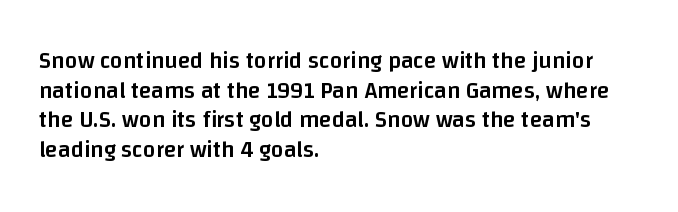
{"italic": "no", "bold": "semi", "underline": "no", "align": "left", "line_spacing": "normal", "line_spacing_ratio": 1.29, "letter_spacing": "normal", "letter_spacing_em": 0.0, "glyph_px": 23}
